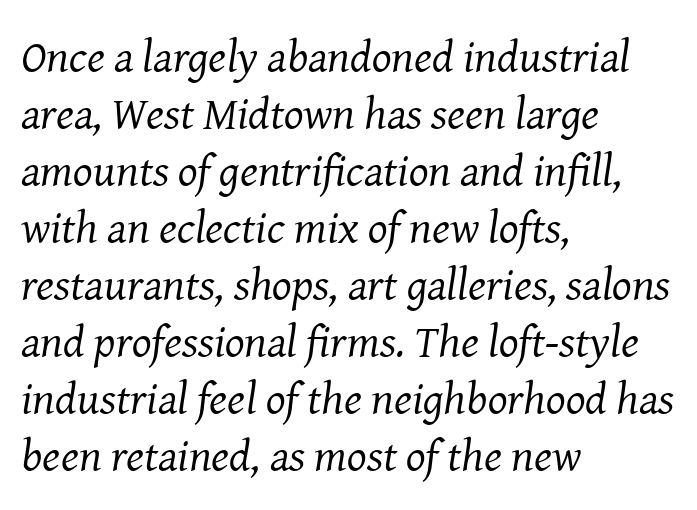
{"serif": "yes", "italic": "yes", "lean": "right", "slant_degrees": 8, "bold": "no", "weight": "regular", "width": "normal", "stroke_contrast": "medium", "x_height": "medium", "monospaced": "no", "underline": "no", "align": "left", "line_spacing_ratio": 1.24, "letter_spacing": "normal", "letter_spacing_em": 0.0, "glyph_px": 46}
